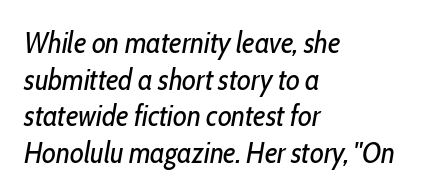
{"italic": "yes", "lean": "right", "slant_degrees": 10, "bold": "no", "weight": "regular", "width": "condensed", "stroke_contrast": "low", "x_height": "medium", "monospaced": "no", "underline": "no", "align": "left", "line_spacing_ratio": 1.22, "letter_spacing": "normal", "letter_spacing_em": 0.0, "glyph_px": 30}
